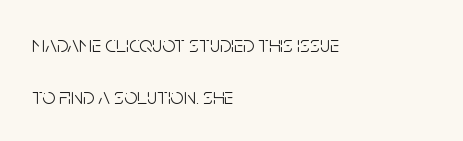
The image shows 23 px text type, upright; set left-aligned, loose line spacing (2.27x), normal letter spacing, not underlined.
